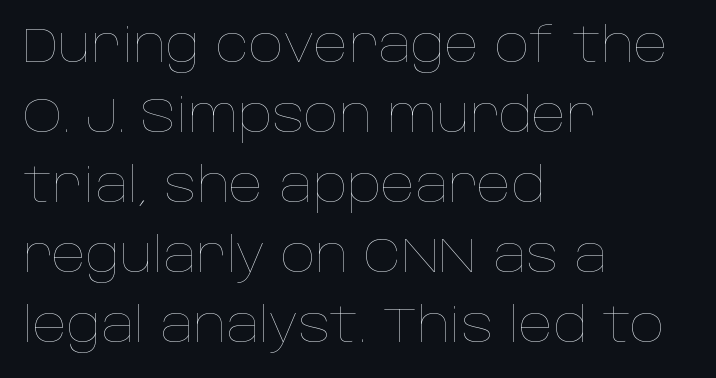
The image shows 48 px thin type, upright; set left-aligned, normal line spacing (1.46x), normal letter spacing, not underlined; low stroke contrast and a large x-height.
